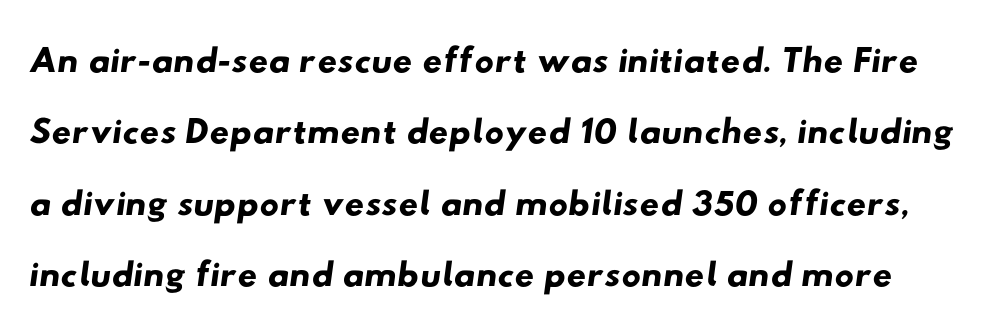
Q: Is the typeface a serif or a sans-serif typeface? A: Sans-serif.
Q: Is the text underlined? A: No.
Q: Is the spacing between letters normal or unusually wide? A: Normal.
Q: Is the spacing between lines tight, normal or loose? A: Normal.
Q: Width (condensed, normal, or wide)? A: Wide.
Q: Stroke contrast? A: Low.
Q: x-height? A: Small.
Q: Monospaced? A: No.
